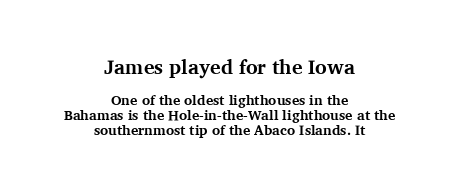
{"italic": "no", "bold": "yes", "underline": "no", "align": "center", "line_spacing": "tight", "line_spacing_ratio": 1.08, "letter_spacing": "normal", "letter_spacing_em": 0.0, "larger_block": "first", "size_ratio": 1.43, "glyph_px": 20}
